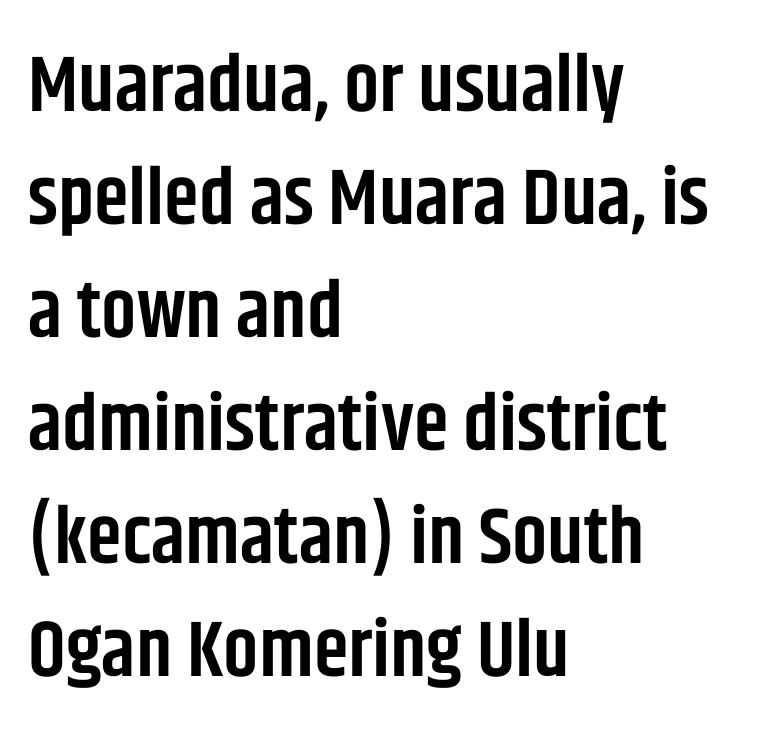
Short note: letters normally spaced. One glance says typical: line gaps are just what's usual. If you drew a line through each stem, it would be perfectly vertical. Just letters on the line, the space beneath them empty. Its strokes are somewhat broadened, the hallmark of semibold type.
